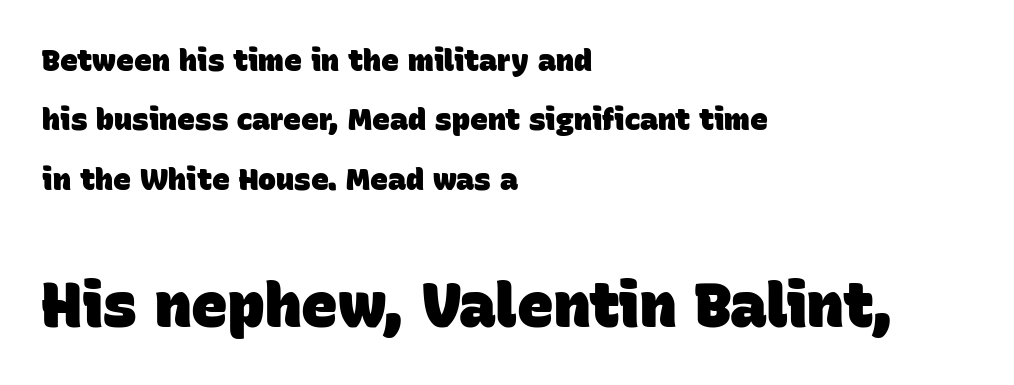
{"serif": "no", "bold": "yes", "weight": "heavy", "width": "normal", "stroke_contrast": "low", "x_height": "large", "monospaced": "no", "underline": "no", "align": "left", "line_spacing": "loose", "line_spacing_ratio": 1.98, "letter_spacing": "normal", "letter_spacing_em": 0.0, "larger_block": "second", "size_ratio": 2.03, "glyph_px": 61}
